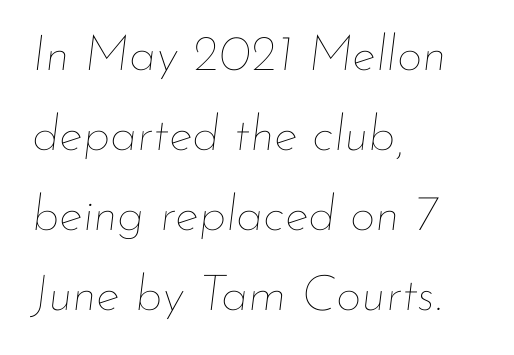
The image shows 50 px thin type, italic (leaning right); set left-aligned, normal line spacing (1.6x), normal letter spacing, not underlined; low stroke contrast and a small x-height.
